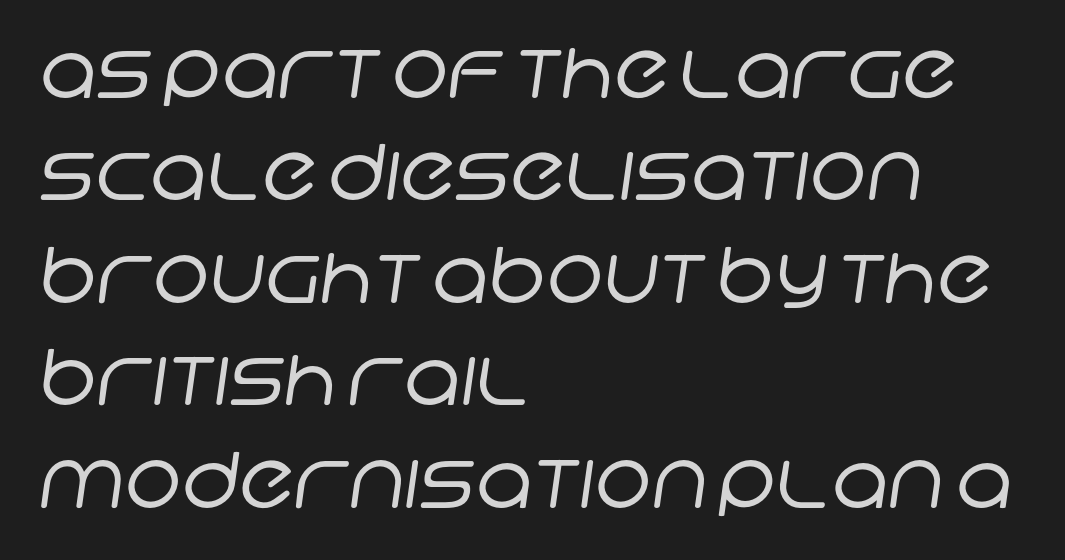
{"serif": "no", "bold": "no", "weight": "regular", "width": "normal", "stroke_contrast": "low", "x_height": "large", "monospaced": "no", "underline": "no", "align": "left", "line_spacing": "normal", "line_spacing_ratio": 1.33, "letter_spacing": "normal", "letter_spacing_em": 0.0, "glyph_px": 77}
